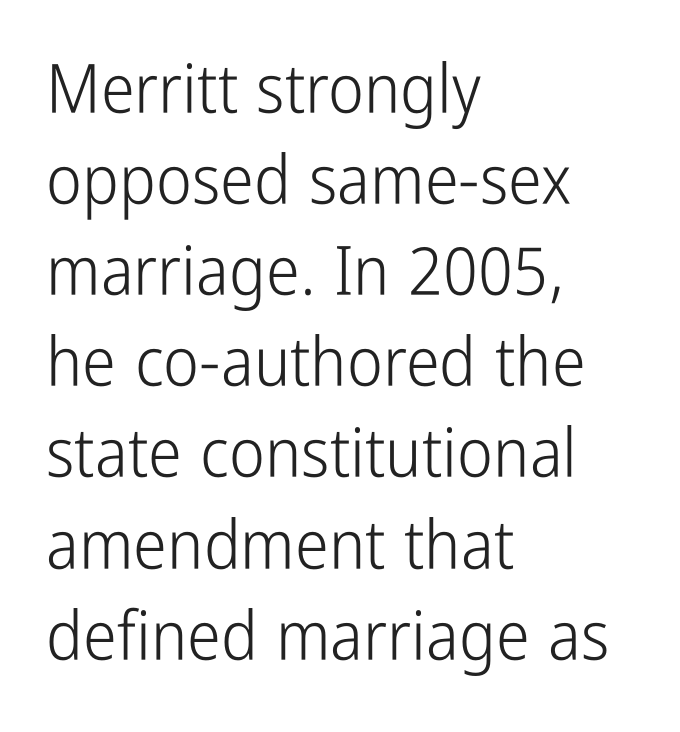
{"serif": "no", "italic": "no", "bold": "no", "weight": "light", "width": "condensed", "stroke_contrast": "low", "x_height": "medium", "monospaced": "no", "underline": "no", "align": "left", "line_spacing": "normal", "line_spacing_ratio": 1.34, "letter_spacing": "normal", "letter_spacing_em": 0.0, "glyph_px": 68}
